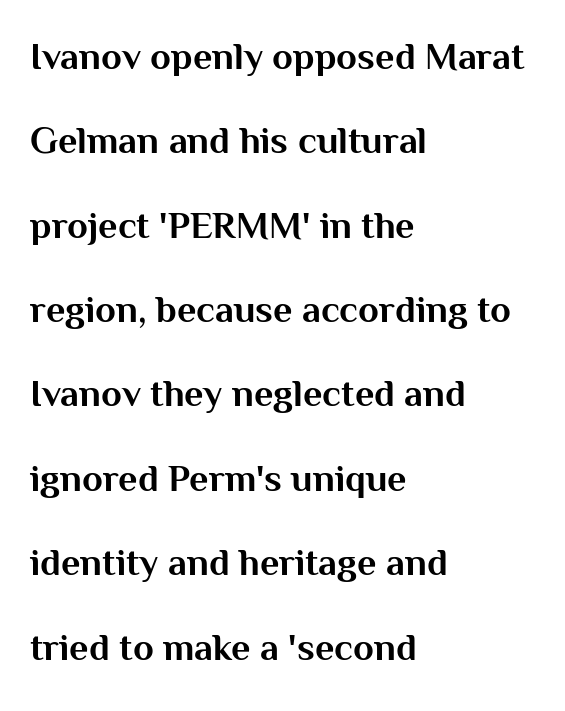
The image shows 38 px bold sans-serif type, upright; set left-aligned, loose line spacing (2.22x), normal letter spacing, not underlined; medium stroke contrast and a medium x-height.
